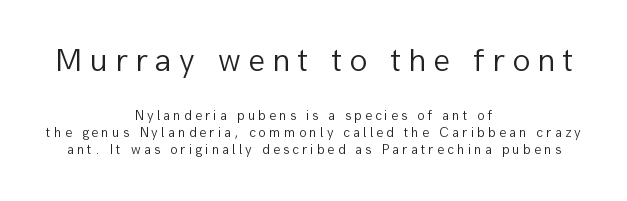
Q: Is the text bold? A: No.
Q: Is the text italic (slanted)? A: No, it is upright.
Q: Is the typeface a serif or a sans-serif typeface? A: Sans-serif.
Q: Is the text underlined? A: No.
Q: How is the paragraph aligned? A: Centered.
Q: Is the spacing between letters normal or unusually wide? A: Unusually wide.
Q: Which block of text is set in a larger size, the first (top) or the second (bottom)? A: The first (top) one.
Q: Width (condensed, normal, or wide)? A: Normal.
Q: Stroke contrast? A: Low.
Q: x-height? A: Medium.
Q: Monospaced? A: No.
